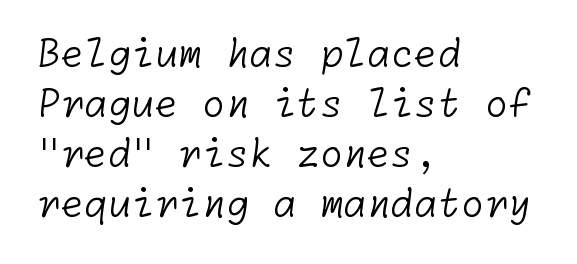
Q: Is the text bold? A: No.
Q: Is the typeface a serif or a sans-serif typeface? A: Sans-serif.
Q: Is the text underlined? A: No.
Q: How is the paragraph aligned? A: Left-aligned.
Q: Is the spacing between letters normal or unusually wide? A: Normal.
Q: Is the spacing between lines tight, normal or loose? A: Normal.
Q: Width (condensed, normal, or wide)? A: Normal.
Q: Stroke contrast? A: Low.
Q: x-height? A: Medium.
